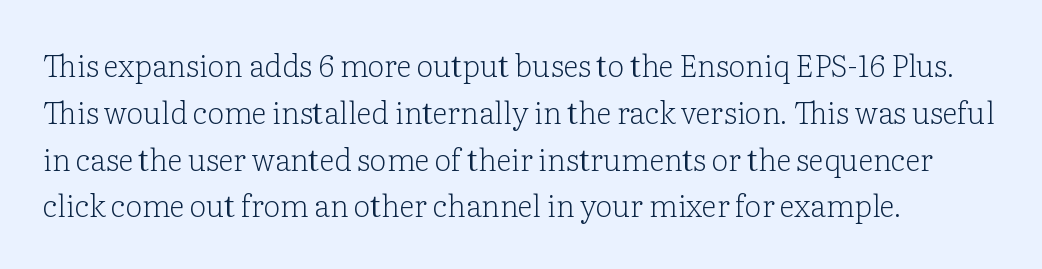
Q: Is the text bold? A: No.
Q: Is the text italic (slanted)? A: No, it is upright.
Q: Is the typeface a serif or a sans-serif typeface? A: Serif.
Q: Is the text underlined? A: No.
Q: How is the paragraph aligned? A: Left-aligned.
Q: Is the spacing between letters normal or unusually wide? A: Normal.
Q: Is the spacing between lines tight, normal or loose? A: Normal.
Q: Width (condensed, normal, or wide)? A: Normal.
Q: Stroke contrast? A: Low.
Q: x-height? A: Medium.
Q: Monospaced? A: No.
